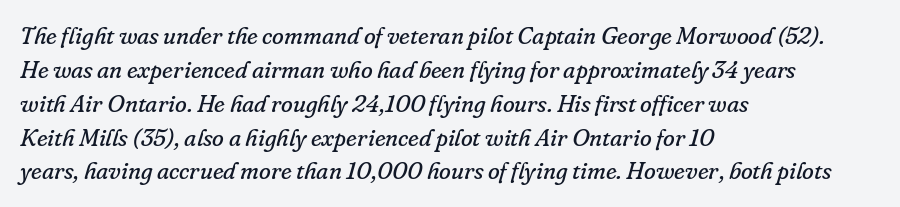
Q: Is the text bold? A: No.
Q: Is the text italic (slanted)? A: Yes, it leans right by about 16 degrees.
Q: Is the text underlined? A: No.
Q: How is the paragraph aligned? A: Left-aligned.
Q: Is the spacing between letters normal or unusually wide? A: Normal.
Q: Is the spacing between lines tight, normal or loose? A: Normal.
